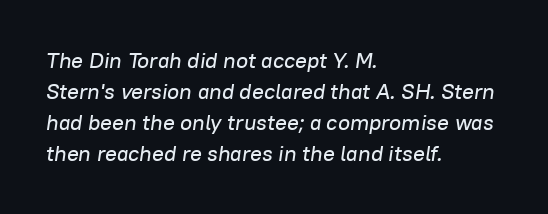
The image shows 22 px text type, italic (leaning right); set left-aligned, normal line spacing (1.41x), normal letter spacing, not underlined.
